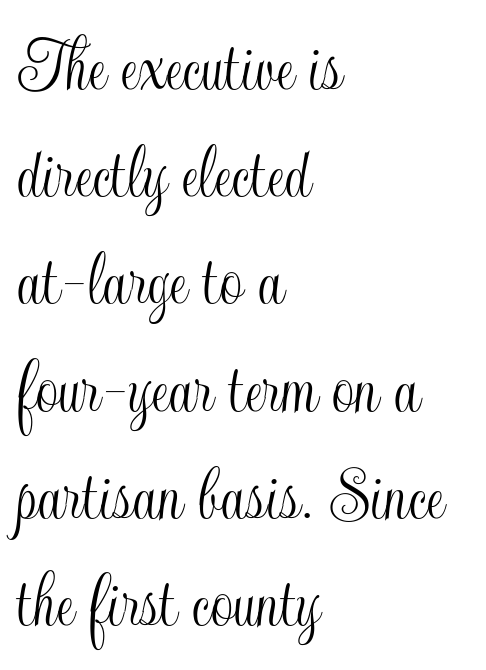
The image shows 80 px condensed type; set left-aligned, normal line spacing (1.34x), normal letter spacing, not underlined; a small x-height.
